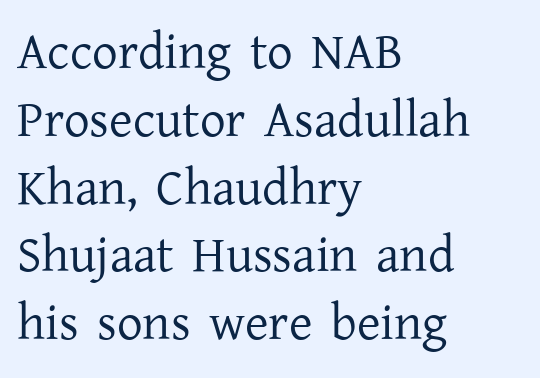
The image shows 51 px regular-weight serif type, upright; set left-aligned, normal line spacing (1.33x), normal letter spacing, not underlined; low stroke contrast and a medium x-height.
